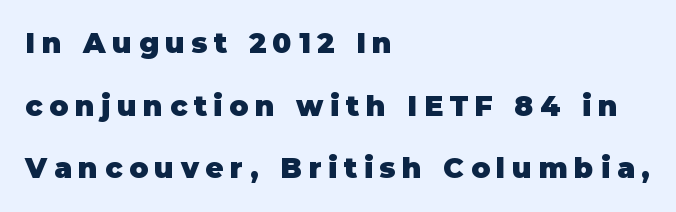
The image shows 28 px heavy sans-serif type, upright; set left-aligned, loose line spacing (2.24x), unusually wide letter spacing (+0.24 em), not underlined; low stroke contrast and a large x-height.
